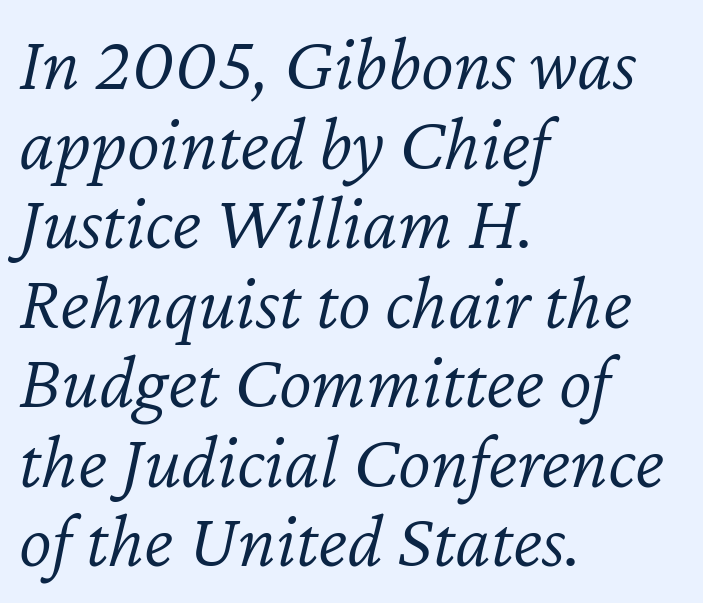
Q: Is the text bold? A: No.
Q: Is the text italic (slanted)? A: Yes, it leans right by about 12 degrees.
Q: Is the text underlined? A: No.
Q: How is the paragraph aligned? A: Left-aligned.
Q: Is the spacing between letters normal or unusually wide? A: Normal.
Q: Is the spacing between lines tight, normal or loose? A: Tight.
Q: Width (condensed, normal, or wide)? A: Normal.
Q: Stroke contrast? A: Low.
Q: x-height? A: Medium.
Q: Monospaced? A: No.
